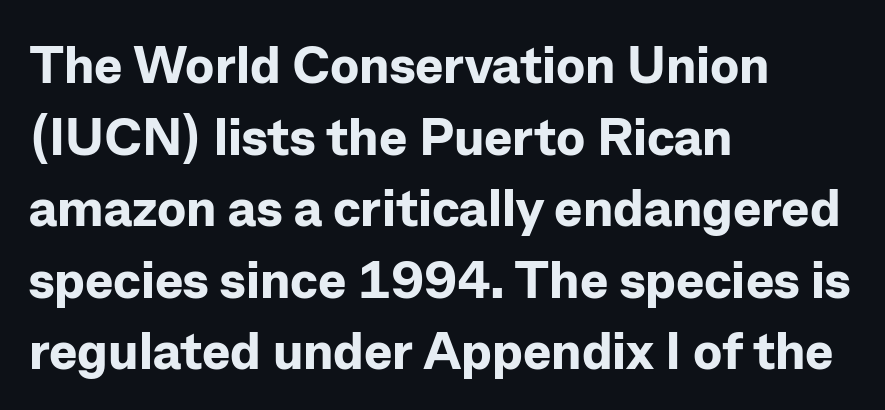
Q: Is the text bold? A: Yes.
Q: Is the text italic (slanted)? A: No, it is upright.
Q: Is the typeface a serif or a sans-serif typeface? A: Sans-serif.
Q: Is the text underlined? A: No.
Q: How is the paragraph aligned? A: Left-aligned.
Q: Is the spacing between letters normal or unusually wide? A: Normal.
Q: Is the spacing between lines tight, normal or loose? A: Normal.
Q: Width (condensed, normal, or wide)? A: Normal.
Q: Stroke contrast? A: Low.
Q: x-height? A: Medium.
Q: Monospaced? A: No.
